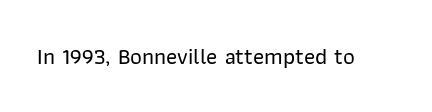
{"italic": "no", "underline": "no", "letter_spacing": "normal", "letter_spacing_em": 0.0, "glyph_px": 23}
